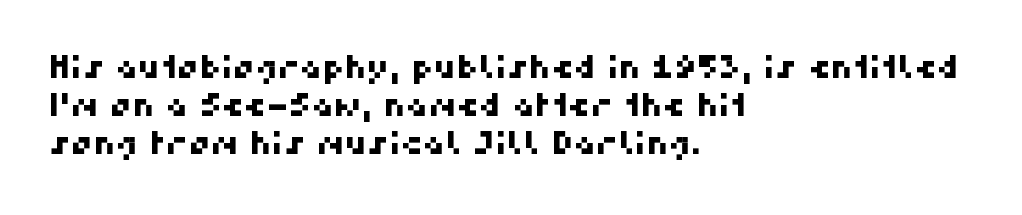
The image shows 31 px sans-serif type; set left-aligned, line spacing 1.22x, normal letter spacing, not underlined; high stroke contrast and a medium x-height.
